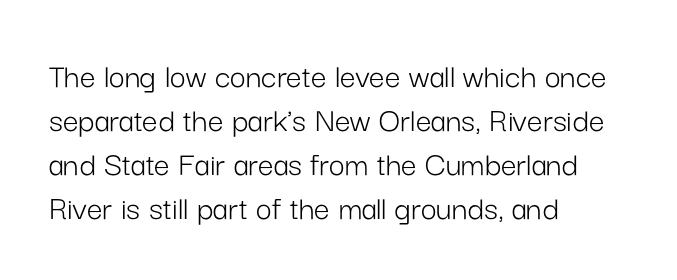
Unmarked baselines from the first word to the last. Is the type heavy? It reads as light-to-regular instead. This sample has the flowing, uneven cadence of proportional lettering. Students, observe: this is what conventionally led text looks like. Each line starts at the same left margin while the right side varies. I'd call this a sans setting — the letters go barefoot.
